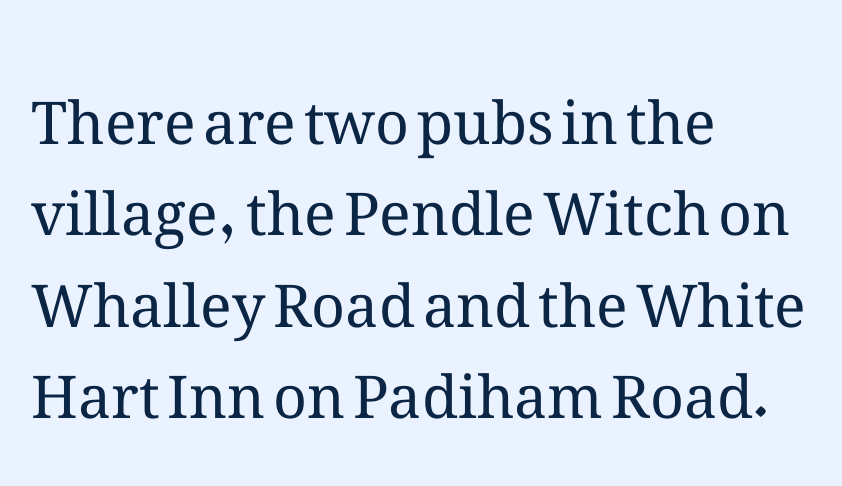
{"italic": "no", "bold": "no", "weight": "regular", "width": "normal", "stroke_contrast": "medium", "x_height": "medium", "monospaced": "no", "underline": "no", "align": "left", "line_spacing": "normal", "line_spacing_ratio": 1.55, "letter_spacing": "normal", "letter_spacing_em": 0.0, "glyph_px": 59}
